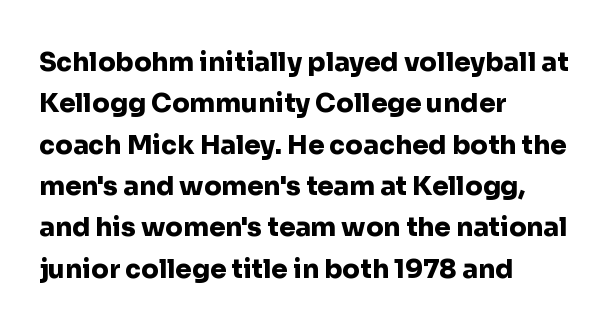
The image shows 26 px bold type, upright; set left-aligned, normal line spacing (1.59x), normal letter spacing, not underlined.
